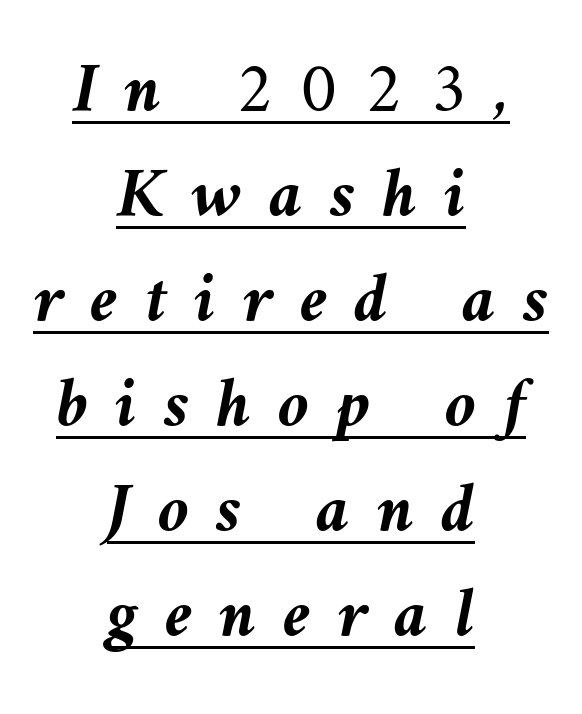
{"italic": "yes", "lean": "left", "slant_degrees": 10, "bold": "yes", "weight": "semibold", "width": "normal", "stroke_contrast": "medium", "x_height": "medium", "monospaced": "no", "underline": "yes", "align": "center", "line_spacing": "normal", "line_spacing_ratio": 1.48, "letter_spacing": "wide", "letter_spacing_em": 0.38, "glyph_px": 71}
